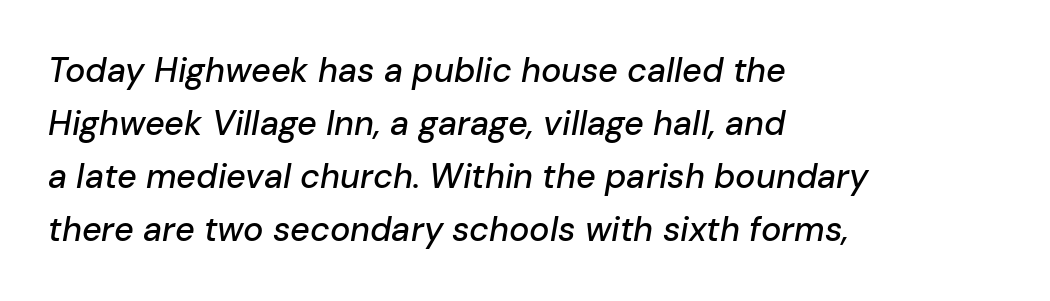
Q: Is the text italic (slanted)? A: Yes, it leans right by about 10 degrees.
Q: Is the text underlined? A: No.
Q: How is the paragraph aligned? A: Left-aligned.
Q: Is the spacing between letters normal or unusually wide? A: Normal.
Q: Is the spacing between lines tight, normal or loose? A: Normal.
Q: Width (condensed, normal, or wide)? A: Normal.
Q: Stroke contrast? A: Low.
Q: x-height? A: Medium.
Q: Monospaced? A: No.
